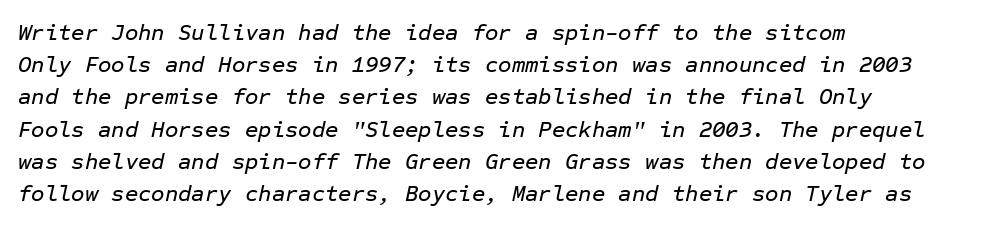
{"italic": "yes", "lean": "right", "slant_degrees": 12, "underline": "no", "align": "left", "line_spacing": "normal", "line_spacing_ratio": 1.4, "letter_spacing": "normal", "letter_spacing_em": 0.0, "glyph_px": 23}
